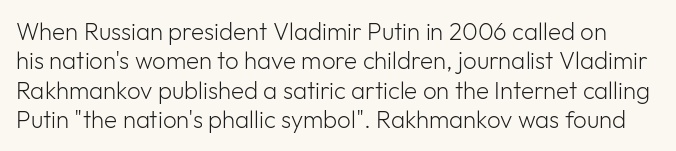
Q: Is the text bold? A: No.
Q: Is the text italic (slanted)? A: No, it is upright.
Q: Is the text underlined? A: No.
Q: Is the spacing between letters normal or unusually wide? A: Normal.
